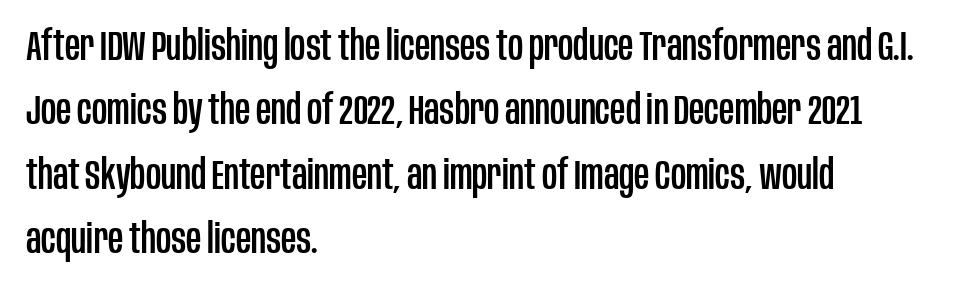
{"serif": "no", "italic": "no", "width": "condensed", "stroke_contrast": "low", "x_height": "large", "monospaced": "no", "underline": "no", "align": "left", "line_spacing": "normal", "line_spacing_ratio": 1.53, "letter_spacing": "normal", "letter_spacing_em": 0.0, "glyph_px": 42}
